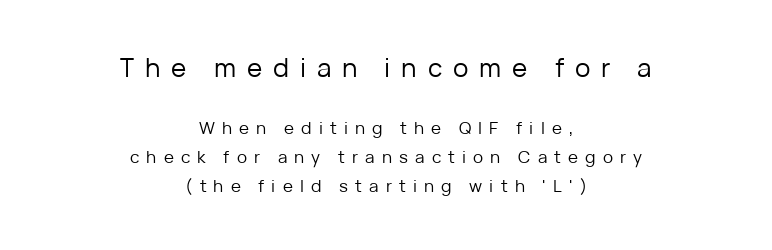
The image shows 26 px text type, upright; set centered, line spacing 1.71x, unusually wide letter spacing (+0.42 em), not underlined; the first (top) block is 1.53x larger.
